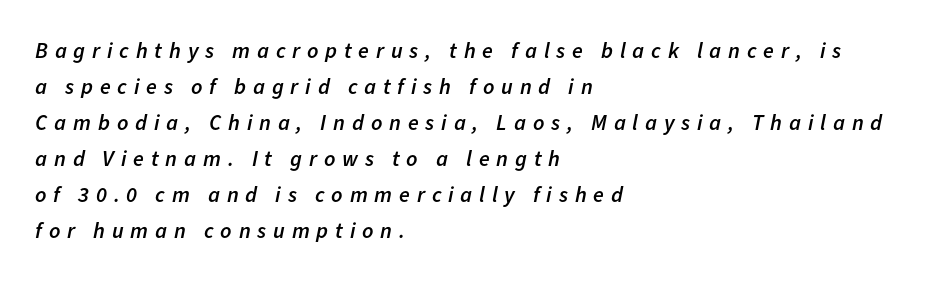
Q: Is the text bold? A: Semi-bold.
Q: Is the text italic (slanted)? A: Yes, it leans right by about 11 degrees.
Q: Is the text underlined? A: No.
Q: How is the paragraph aligned? A: Left-aligned.
Q: Is the spacing between letters normal or unusually wide? A: Unusually wide.
Q: Is the spacing between lines tight, normal or loose? A: Normal.
